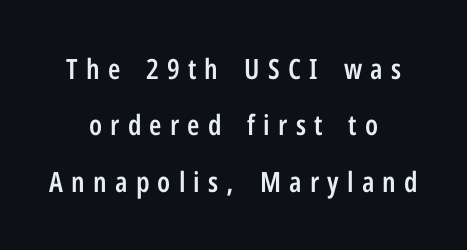
Q: Is the text bold? A: Semi-bold.
Q: Is the text italic (slanted)? A: No, it is upright.
Q: Is the typeface a serif or a sans-serif typeface? A: Sans-serif.
Q: Is the text underlined? A: No.
Q: How is the paragraph aligned? A: Centered.
Q: Is the spacing between letters normal or unusually wide? A: Unusually wide.
Q: Is the spacing between lines tight, normal or loose? A: Loose.
Q: Width (condensed, normal, or wide)? A: Condensed.
Q: Stroke contrast? A: Low.
Q: x-height? A: Medium.
Q: Monospaced? A: No.
